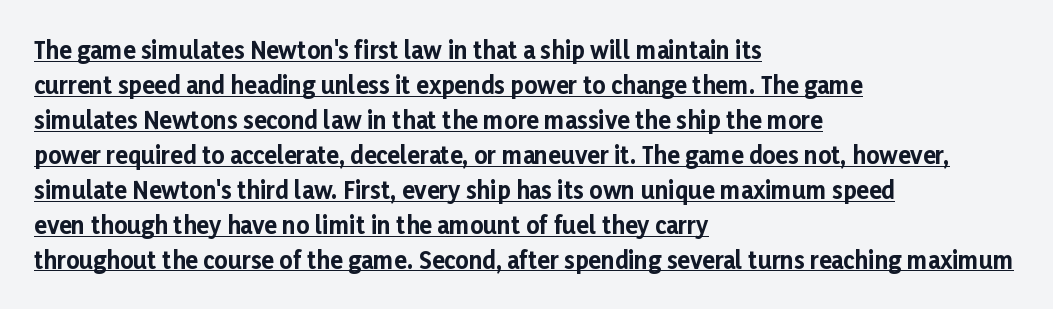
Q: Is the text bold? A: Yes.
Q: Is the text italic (slanted)? A: No, it is upright.
Q: Is the text underlined? A: Yes.
Q: How is the paragraph aligned? A: Left-aligned.
Q: Is the spacing between letters normal or unusually wide? A: Normal.
Q: Is the spacing between lines tight, normal or loose? A: Normal.
